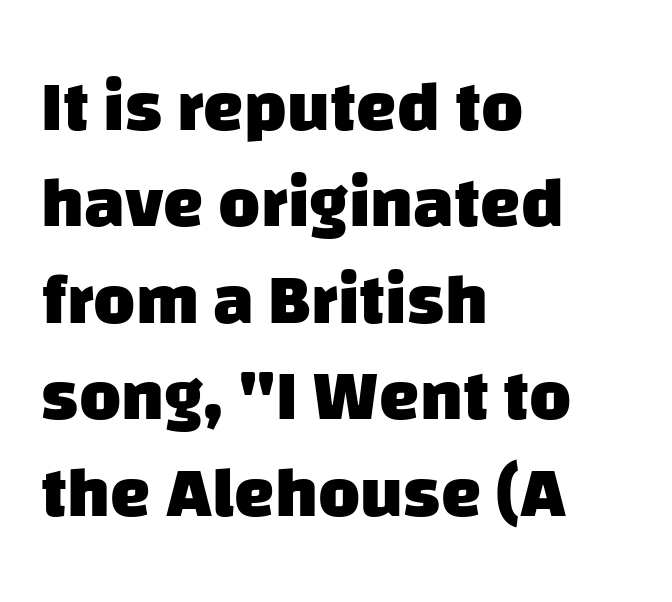
{"serif": "no", "bold": "yes", "weight": "heavy", "width": "normal", "stroke_contrast": "low", "x_height": "large", "monospaced": "no", "underline": "no", "align": "left", "line_spacing": "normal", "line_spacing_ratio": 1.34, "letter_spacing": "normal", "letter_spacing_em": 0.0, "glyph_px": 72}
